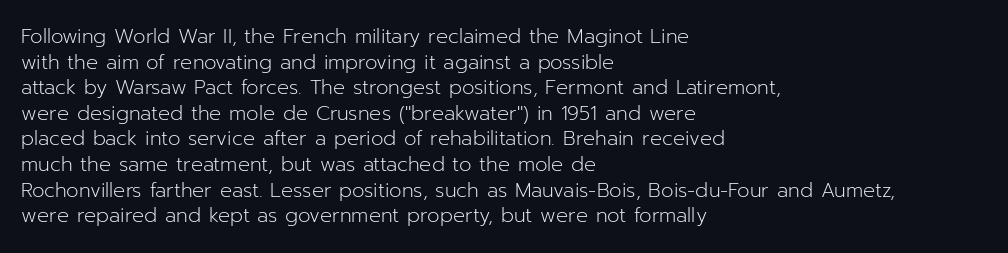
The weight would be labelled regular, book, light, or lighter still. Tall strokes in this sample are plumb rather than angled. These lines stack with their left ends in a neat column. Unmarked baselines from the first word to the last. Regular leading. A typesetter would call this zero additional tracking.
